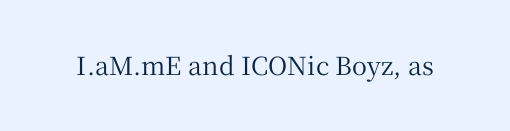
The image shows 25 px text type, upright; set normal letter spacing, not underlined.
